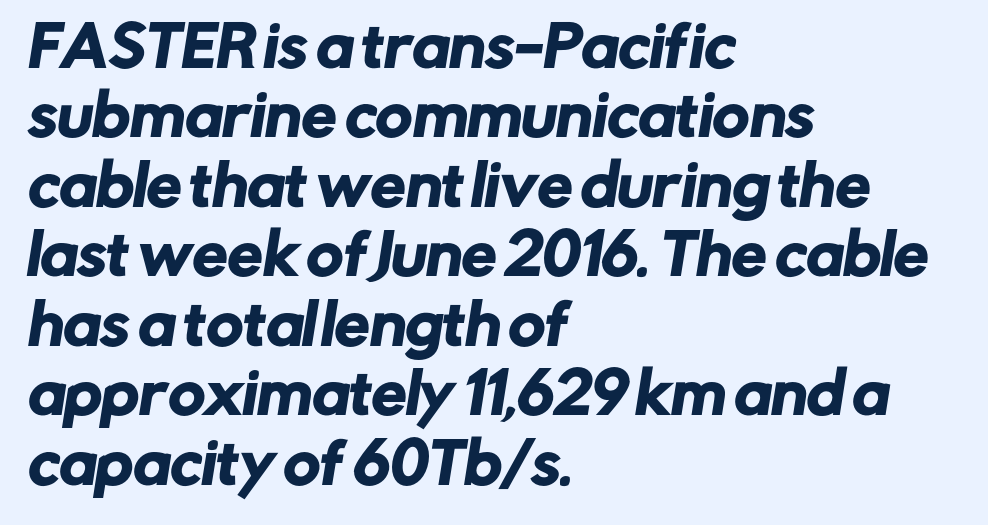
The image shows 56 px sans-serif type; set left-aligned, line spacing 1.24x, normal letter spacing, not underlined; low stroke contrast and a medium x-height.
